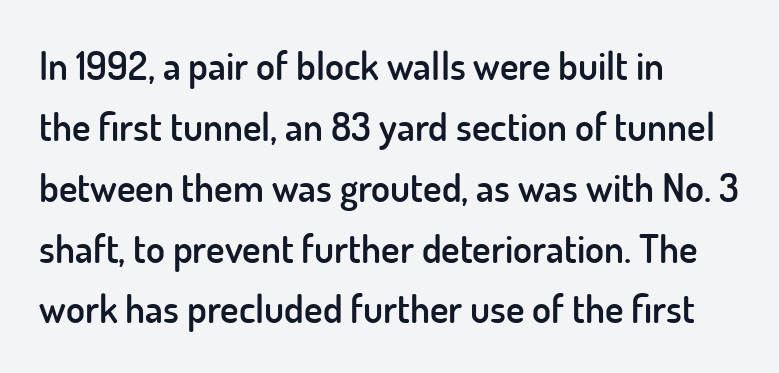
Q: Is the text bold? A: Semi-bold.
Q: Is the text italic (slanted)? A: No, it is upright.
Q: Is the typeface a serif or a sans-serif typeface? A: Sans-serif.
Q: Is the text underlined? A: No.
Q: How is the paragraph aligned? A: Left-aligned.
Q: Is the spacing between letters normal or unusually wide? A: Normal.
Q: Is the spacing between lines tight, normal or loose? A: Normal.
Q: Width (condensed, normal, or wide)? A: Normal.
Q: Stroke contrast? A: Low.
Q: x-height? A: Small.
Q: Monospaced? A: No.
